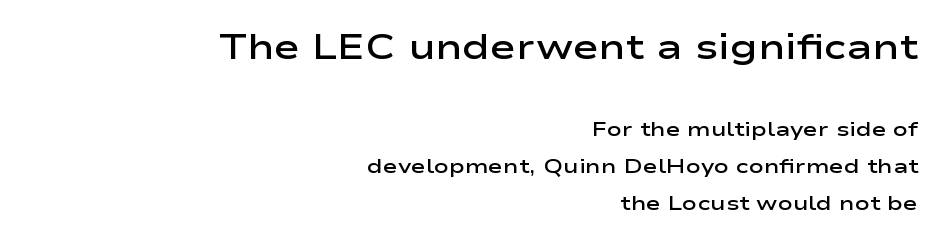
The text block is weighted toward the right margin, trailing off unevenly leftward. Each word holds together tightly as a unit, with standard inter-letter gaps. The baseline area is clear. Which of the two is more prominent by size? The first, at the top.
